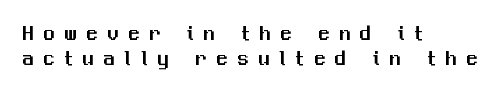
The image shows 22 px text type, upright; set left-aligned, tight line spacing (1.12x), unusually wide letter spacing (+0.45 em), not underlined.
